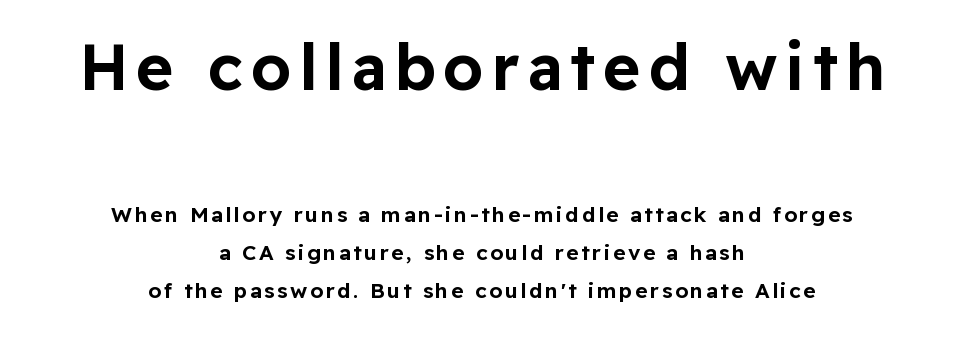
{"serif": "no", "italic": "no", "width": "normal", "stroke_contrast": "low", "x_height": "medium", "monospaced": "no", "underline": "no", "align": "center", "line_spacing_ratio": 1.81, "larger_block": "first", "size_ratio": 3.05, "glyph_px": 64}
